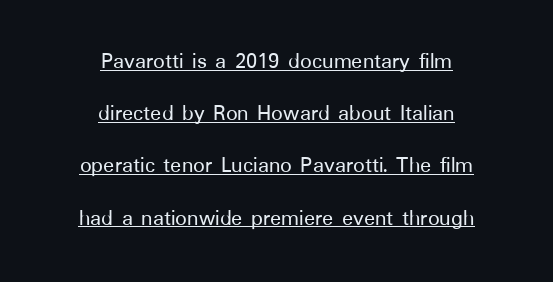
Looks like someone drew a line under every word here. Does the lettering tilt? It doesn't — this is upright. Tracking value appears to be zero — textbook default spacing. Every row of glyphs is offset so its center matches the block's center. The vertical gap from one line to the next is large.
